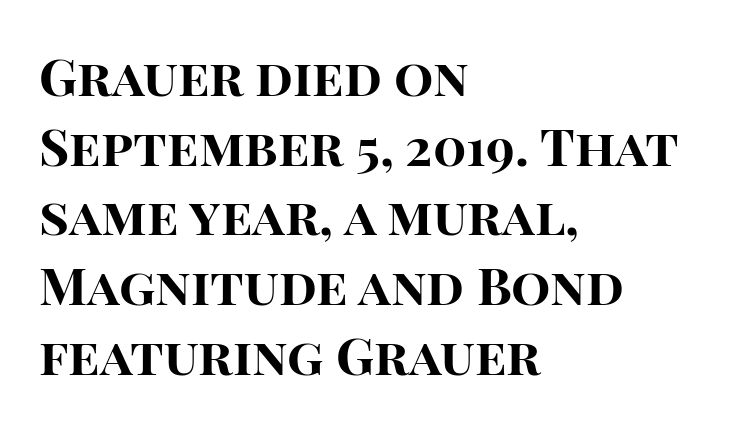
The image shows 52 px bold sans-serif type, upright; set left-aligned, normal line spacing (1.34x), normal letter spacing, not underlined; high stroke contrast and a large x-height.
